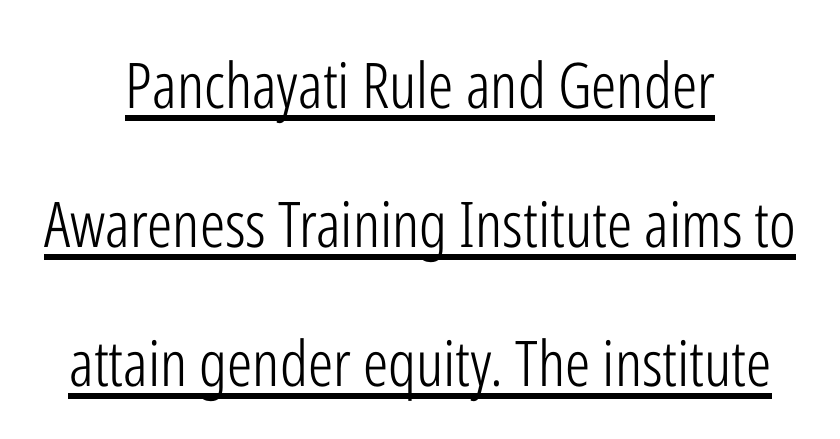
Q: Is the text bold? A: No.
Q: Is the text italic (slanted)? A: No, it is upright.
Q: Is the typeface a serif or a sans-serif typeface? A: Sans-serif.
Q: Is the text underlined? A: Yes.
Q: How is the paragraph aligned? A: Centered.
Q: Is the spacing between letters normal or unusually wide? A: Normal.
Q: Is the spacing between lines tight, normal or loose? A: Loose.
Q: Width (condensed, normal, or wide)? A: Condensed.
Q: Stroke contrast? A: Low.
Q: x-height? A: Medium.
Q: Monospaced? A: No.
